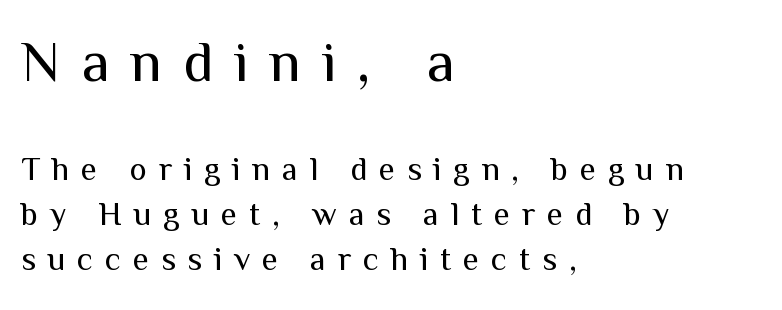
Q: Is the text bold? A: No.
Q: Is the text italic (slanted)? A: No, it is upright.
Q: Is the typeface a serif or a sans-serif typeface? A: Sans-serif.
Q: Is the text underlined? A: No.
Q: How is the paragraph aligned? A: Left-aligned.
Q: Is the spacing between letters normal or unusually wide? A: Unusually wide.
Q: Is the spacing between lines tight, normal or loose? A: Normal.
Q: Which block of text is set in a larger size, the first (top) or the second (bottom)? A: The first (top) one.
Q: Width (condensed, normal, or wide)? A: Normal.
Q: Stroke contrast? A: Medium.
Q: x-height? A: Medium.
Q: Monospaced? A: No.
